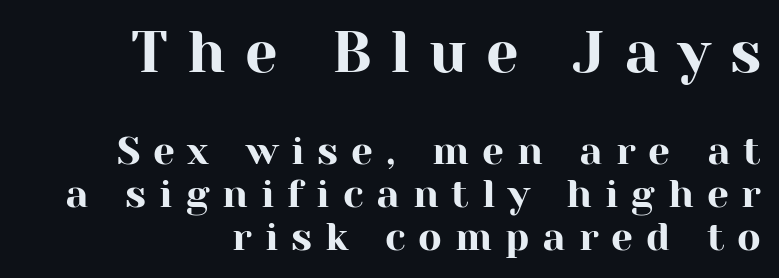
Q: Is the text italic (slanted)? A: No, it is upright.
Q: Is the typeface a serif or a sans-serif typeface? A: Serif.
Q: Is the text underlined? A: No.
Q: How is the paragraph aligned? A: Right-aligned.
Q: Is the spacing between letters normal or unusually wide? A: Unusually wide.
Q: Is the spacing between lines tight, normal or loose? A: Tight.
Q: Which block of text is set in a larger size, the first (top) or the second (bottom)? A: The first (top) one.
Q: Width (condensed, normal, or wide)? A: Normal.
Q: Stroke contrast? A: High.
Q: x-height? A: Medium.
Q: Monospaced? A: No.
